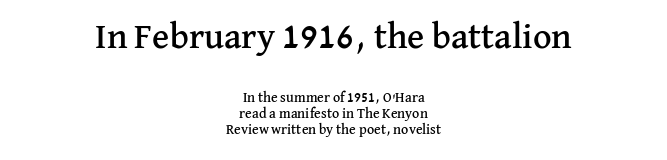
{"serif": "yes", "italic": "no", "width": "normal", "stroke_contrast": "medium", "x_height": "medium", "monospaced": "no", "underline": "no", "align": "center", "line_spacing": "tight", "line_spacing_ratio": 1.15, "letter_spacing": "normal", "letter_spacing_em": 0.0, "larger_block": "first", "size_ratio": 2.57, "glyph_px": 36}
